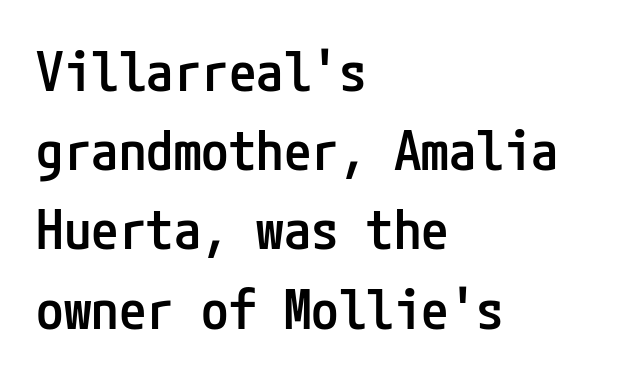
The image shows 55 px semibold, condensed sans-serif type, upright; set left-aligned, normal line spacing (1.44x), normal letter spacing, not underlined; low stroke contrast and a medium x-height.
